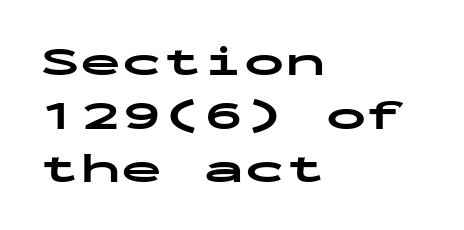
{"serif": "no", "italic": "no", "bold": "yes", "weight": "bold", "width": "wide", "stroke_contrast": "low", "x_height": "medium", "monospaced": "yes", "underline": "no", "align": "left", "line_spacing": "normal", "line_spacing_ratio": 1.31, "letter_spacing": "normal", "letter_spacing_em": 0.0, "glyph_px": 41}
